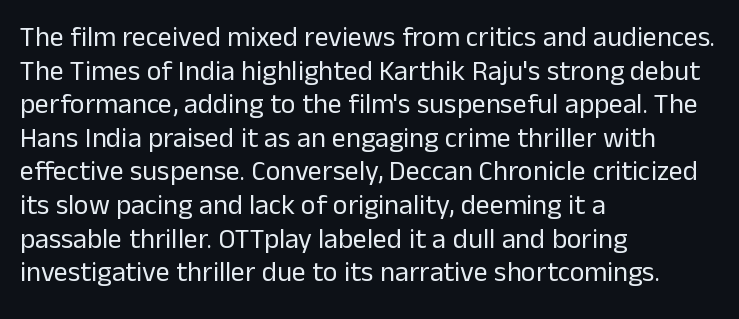
{"serif": "no", "italic": "no", "bold": "no", "weight": "regular", "width": "normal", "stroke_contrast": "low", "x_height": "medium", "monospaced": "no", "underline": "no", "align": "left", "line_spacing_ratio": 1.2, "letter_spacing": "normal", "letter_spacing_em": 0.0, "glyph_px": 28}
